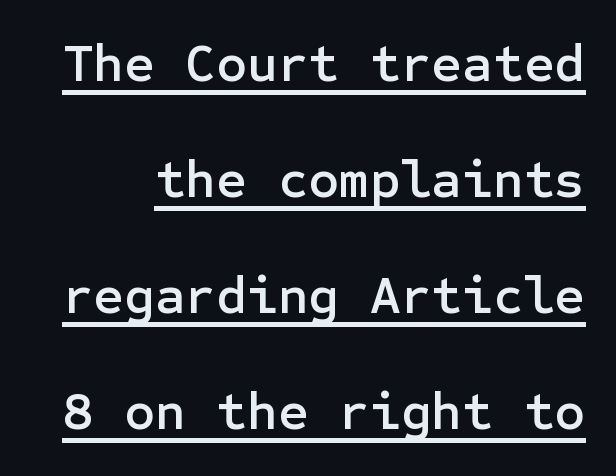
What stands out about the letter spacing? Nothing — it is the standard amount. You can see a thin bar hugging the bottom of the glyphs. The glyphs in this specimen are sans serif. One glance says open: line gaps are wider than usual. Tall strokes in this sample are plumb rather than angled.
